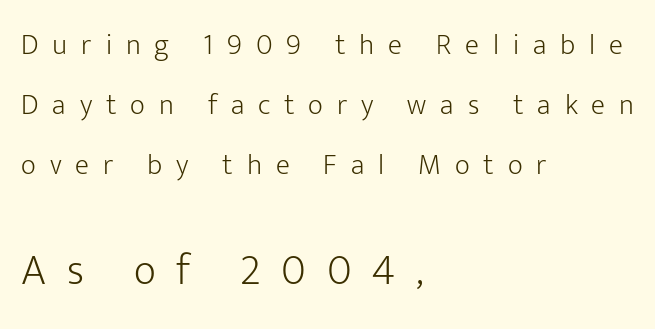
{"serif": "no", "italic": "no", "bold": "no", "weight": "light", "width": "normal", "stroke_contrast": "low", "x_height": "medium", "monospaced": "no", "underline": "no", "align": "left", "line_spacing": "loose", "line_spacing_ratio": 2.07, "letter_spacing": "wide", "letter_spacing_em": 0.48, "larger_block": "second", "size_ratio": 1.48, "glyph_px": 43}
